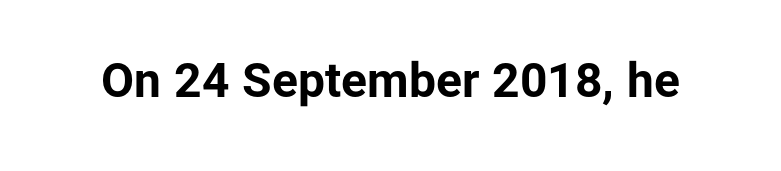
Q: Is the text bold? A: Yes.
Q: Is the text italic (slanted)? A: No, it is upright.
Q: Is the typeface a serif or a sans-serif typeface? A: Sans-serif.
Q: Is the text underlined? A: No.
Q: Is the spacing between letters normal or unusually wide? A: Normal.
Q: Width (condensed, normal, or wide)? A: Normal.
Q: Stroke contrast? A: Low.
Q: x-height? A: Medium.
Q: Monospaced? A: No.
